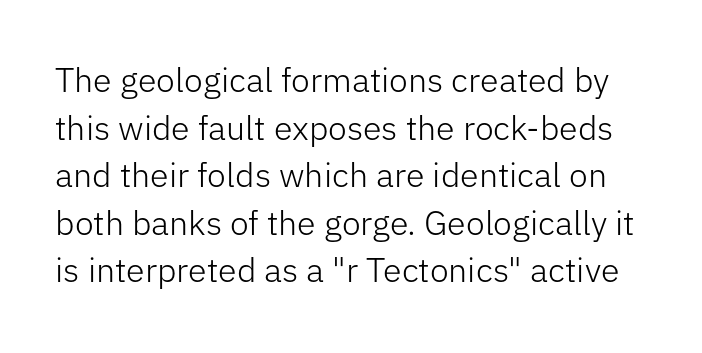
The image shows 34 px light sans-serif type, upright; set normal line spacing (1.4x), normal letter spacing, not underlined; low stroke contrast and a medium x-height.
